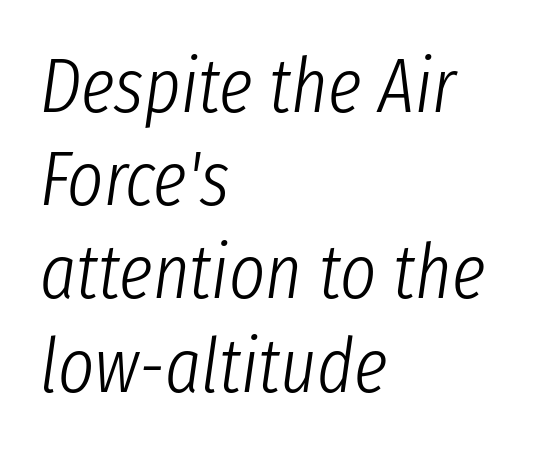
The typesetter chose a ragged-right arrangement here. Italic: yes, the glyphs are oblique. Character widths vary here, with narrow letters taking less room than wide ones. You could call the tracking neutral — neither tight nor loose.
